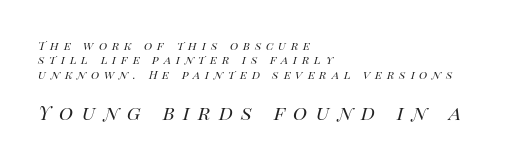
Q: Is the text bold? A: No.
Q: Is the text italic (slanted)? A: Yes, it leans right by about 14 degrees.
Q: Is the text underlined? A: No.
Q: How is the paragraph aligned? A: Left-aligned.
Q: Is the spacing between letters normal or unusually wide? A: Unusually wide.
Q: Is the spacing between lines tight, normal or loose? A: Tight.
Q: Which block of text is set in a larger size, the first (top) or the second (bottom)? A: The second (bottom) one.
